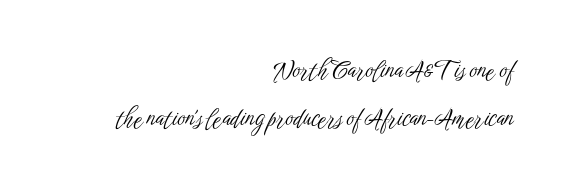
{"bold": "no", "underline": "no", "align": "right", "line_spacing": "loose", "line_spacing_ratio": 2.0, "letter_spacing": "normal", "letter_spacing_em": 0.0, "glyph_px": 24}
